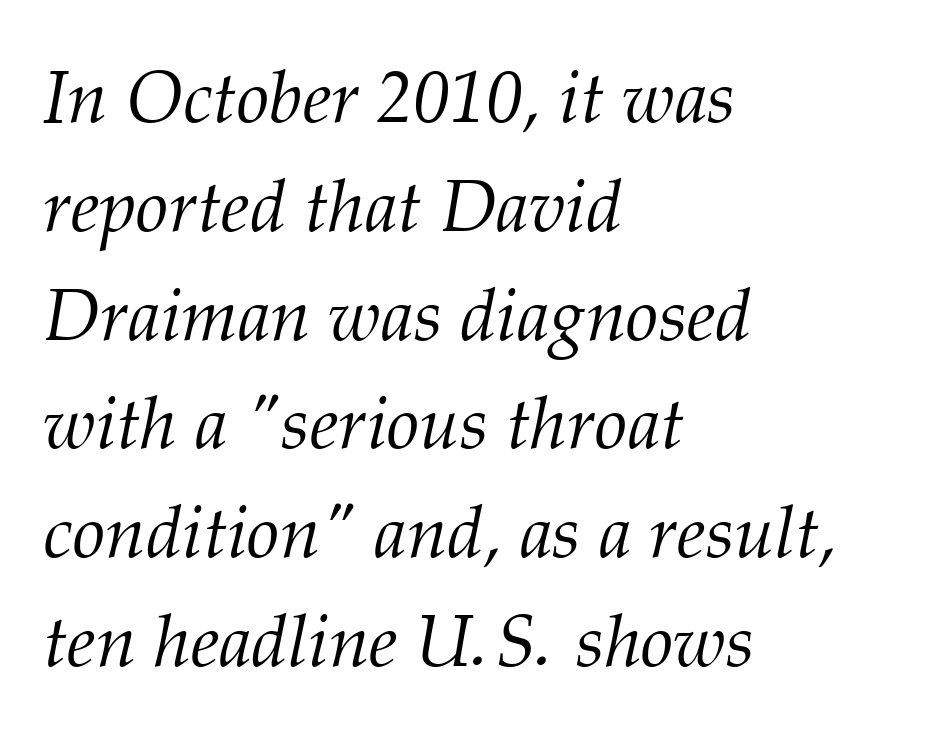
Q: Is the text bold? A: No.
Q: Is the text italic (slanted)? A: Yes, it leans right by about 12 degrees.
Q: Is the typeface a serif or a sans-serif typeface? A: Serif.
Q: Is the text underlined? A: No.
Q: How is the paragraph aligned? A: Left-aligned.
Q: Is the spacing between letters normal or unusually wide? A: Normal.
Q: Is the spacing between lines tight, normal or loose? A: Normal.
Q: Width (condensed, normal, or wide)? A: Normal.
Q: Stroke contrast? A: Medium.
Q: x-height? A: Medium.
Q: Monospaced? A: No.
